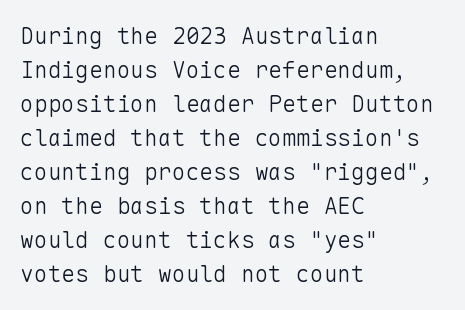
{"italic": "no", "bold": "no", "underline": "no", "align": "left", "line_spacing": "normal", "line_spacing_ratio": 1.48, "letter_spacing": "normal", "letter_spacing_em": 0.0, "glyph_px": 23}
